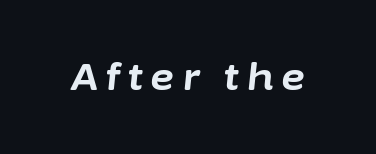
Is the letter spacing exaggerated? Yes — the characters are pushed far apart. The whole block is typeset with a tilt. Quick note: underline off. Note the varied advance widths — an 'i' is clearly narrower than an 'm'. Compared with an ordinary text face, these strokes are far heavier — a full bold.
